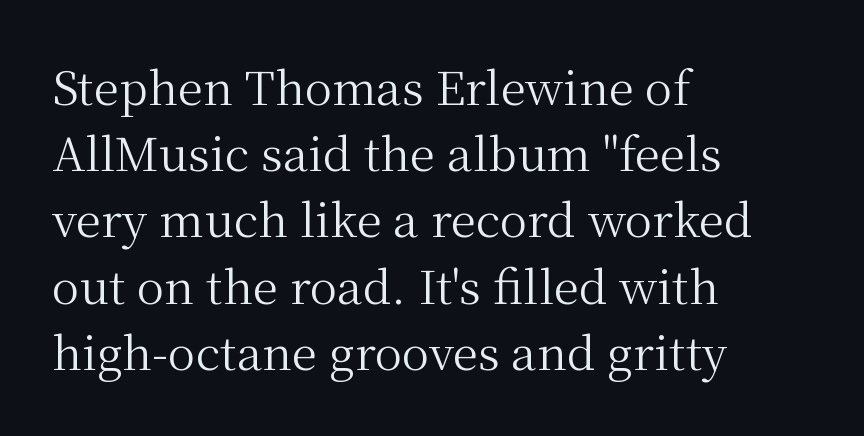
This is serif lettering, the kind often seen in printed books. Heft: none added — not bold. This sample has the flowing, uneven cadence of proportional lettering. Layout note: lines flush left. What stands out about the letter spacing? Nothing — it is the standard amount.
